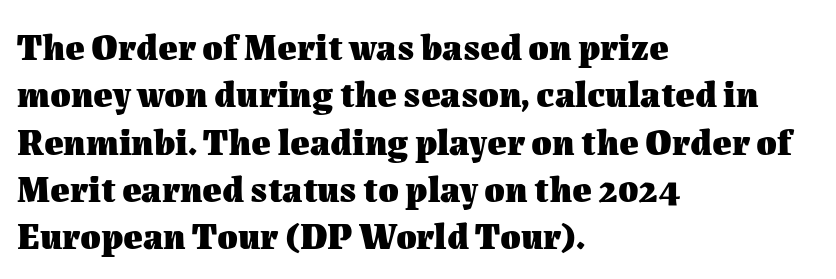
{"italic": "no", "bold": "yes", "weight": "heavy", "width": "normal", "stroke_contrast": "medium", "x_height": "medium", "monospaced": "no", "underline": "no", "align": "left", "line_spacing": "normal", "line_spacing_ratio": 1.28, "letter_spacing": "normal", "letter_spacing_em": 0.0, "glyph_px": 37}
